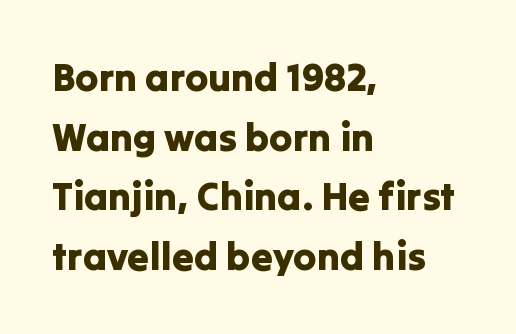
Proportional: the letters do not fall into vertical columns. Do the letters lean? They stand straight. Typeset ragged right — the left edge is the straight one. This is sans-serif lettering, the kind often seen on screens and signage. Each row of text sits above clean, open space. Observe the ordinary spacing: letters are neighbours, not strangers.
